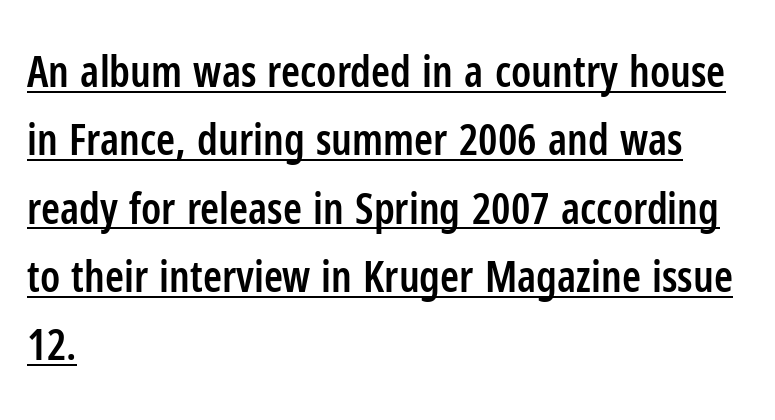
Q: Is the text bold? A: Semi-bold.
Q: Is the text italic (slanted)? A: No, it is upright.
Q: Is the typeface a serif or a sans-serif typeface? A: Sans-serif.
Q: Is the text underlined? A: Yes.
Q: How is the paragraph aligned? A: Left-aligned.
Q: Is the spacing between letters normal or unusually wide? A: Normal.
Q: Is the spacing between lines tight, normal or loose? A: Normal.
Q: Width (condensed, normal, or wide)? A: Condensed.
Q: Stroke contrast? A: Low.
Q: x-height? A: Medium.
Q: Monospaced? A: No.
